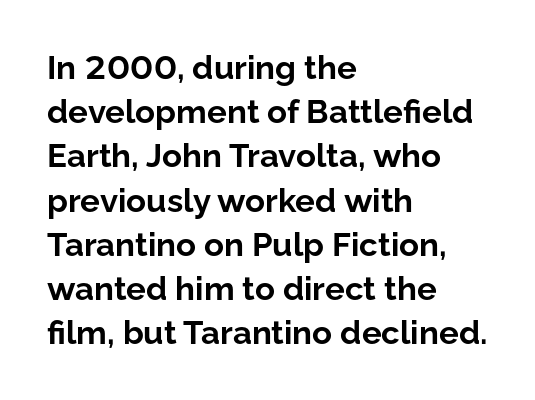
Q: Is the text bold? A: Yes.
Q: Is the text italic (slanted)? A: No, it is upright.
Q: Is the typeface a serif or a sans-serif typeface? A: Sans-serif.
Q: Is the text underlined? A: No.
Q: How is the paragraph aligned? A: Left-aligned.
Q: Is the spacing between letters normal or unusually wide? A: Normal.
Q: Is the spacing between lines tight, normal or loose? A: Normal.
Q: Width (condensed, normal, or wide)? A: Normal.
Q: Stroke contrast? A: Low.
Q: x-height? A: Medium.
Q: Monospaced? A: No.
